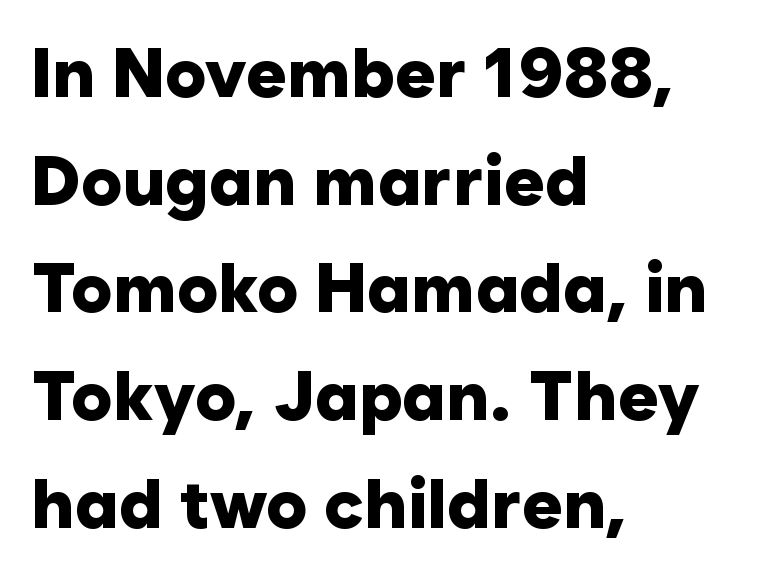
Q: Is the text bold? A: Yes.
Q: Is the text italic (slanted)? A: No, it is upright.
Q: Is the typeface a serif or a sans-serif typeface? A: Sans-serif.
Q: Is the text underlined? A: No.
Q: How is the paragraph aligned? A: Left-aligned.
Q: Is the spacing between letters normal or unusually wide? A: Normal.
Q: Is the spacing between lines tight, normal or loose? A: Normal.
Q: Width (condensed, normal, or wide)? A: Normal.
Q: Stroke contrast? A: Low.
Q: x-height? A: Medium.
Q: Monospaced? A: No.
